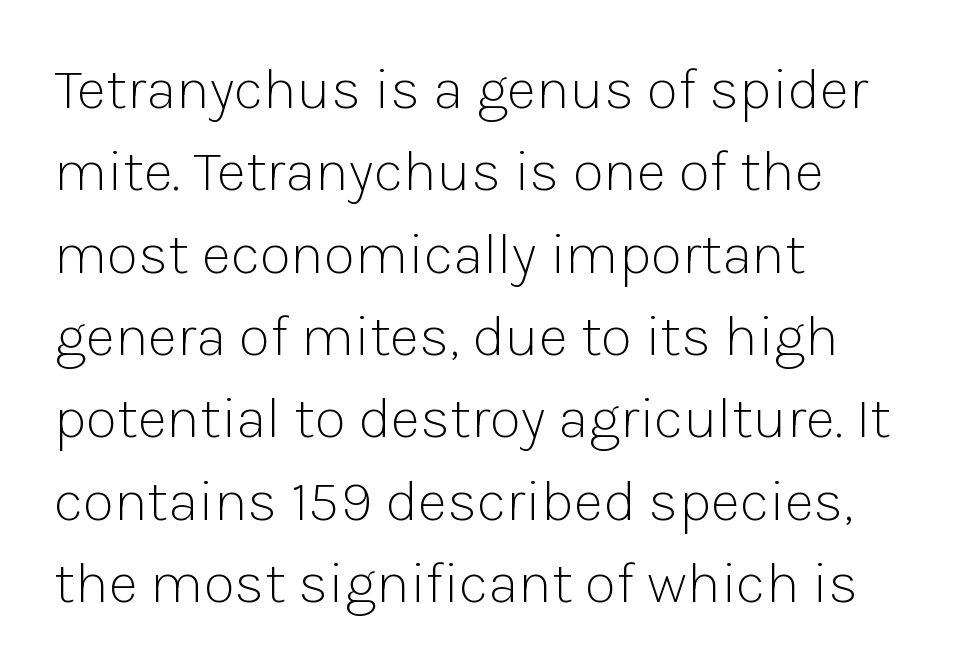
The image shows 58 px light sans-serif type, upright; set left-aligned, normal line spacing (1.42x), normal letter spacing, not underlined; low stroke contrast and a medium x-height.
